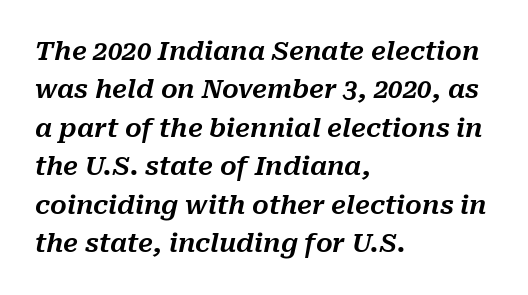
Just letters on the line, the space beneath them empty. Visually the block forms a straight wall on the left and a jagged coastline on the right. Leading matches the norm, producing a regular column. Here the glyphs are tracked normally, forming tight word shapes. The axis of the letterforms is tilted away from vertical.
